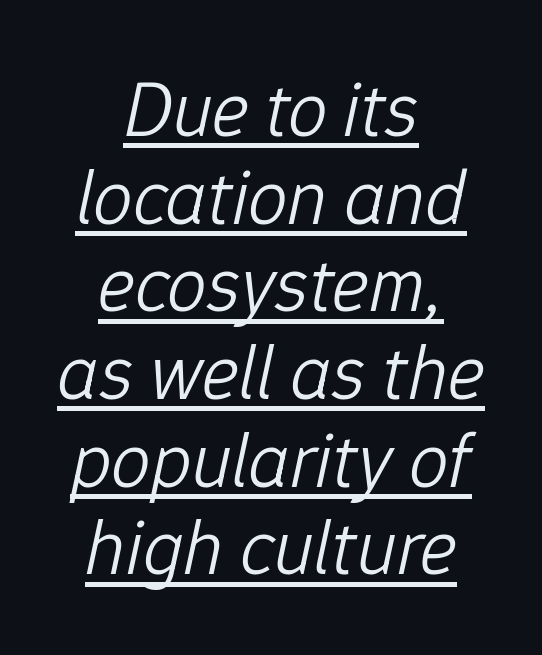
The image shows 79 px light type, italic (leaning right); set centered, tight line spacing (1.11x), normal letter spacing, underlined; low stroke contrast and a medium x-height.
